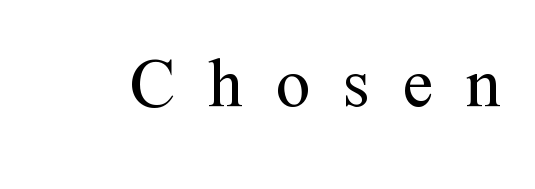
Looks like regular typesetting: each glyph gets only the width it needs. Heft: none added — not bold. Glyph-to-glyph distance is far greater than everyday printed text. Are there feet on the stems? There are — it's a serif. Nope, not italic — everything's standing straight. Rule under the text: the space is simply empty.
